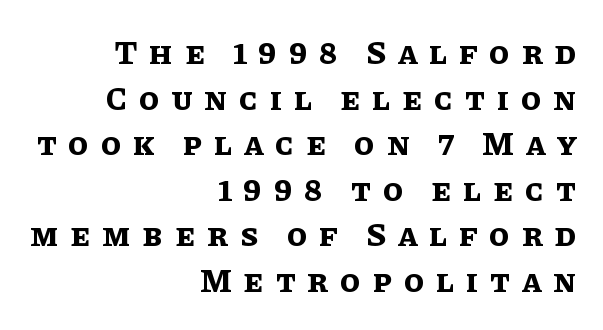
This is roman type, the default non-slanted kind. Spacing verdict: proportional, widths tailored to each character. Short and long lines alike share a common ending point at right. Compared with an ordinary text face, these strokes are far heavier — a full bold. These lines sit exactly where default settings would place them.
